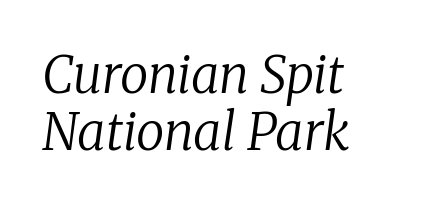
{"serif": "yes", "italic": "yes", "lean": "right", "slant_degrees": 8, "bold": "no", "weight": "regular", "width": "normal", "stroke_contrast": "low", "x_height": "medium", "monospaced": "no", "underline": "no", "align": "left", "line_spacing": "tight", "line_spacing_ratio": 1.12, "letter_spacing": "normal", "letter_spacing_em": 0.0, "glyph_px": 51}
